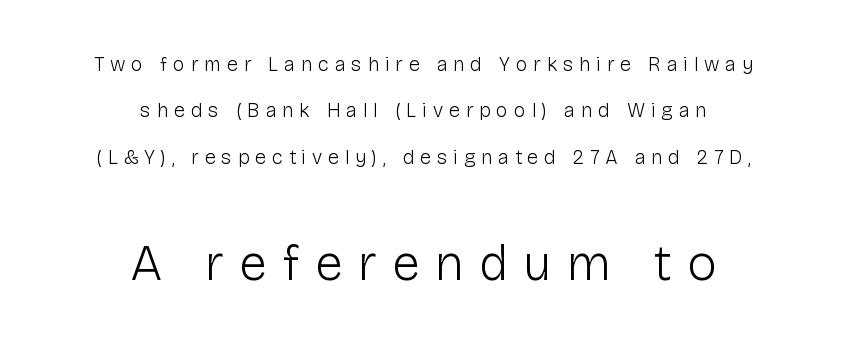
Q: Is the text bold? A: No.
Q: Is the text italic (slanted)? A: No, it is upright.
Q: Is the typeface a serif or a sans-serif typeface? A: Sans-serif.
Q: Is the text underlined? A: No.
Q: How is the paragraph aligned? A: Centered.
Q: Is the spacing between letters normal or unusually wide? A: Unusually wide.
Q: Is the spacing between lines tight, normal or loose? A: Loose.
Q: Which block of text is set in a larger size, the first (top) or the second (bottom)? A: The second (bottom) one.
Q: Width (condensed, normal, or wide)? A: Normal.
Q: Stroke contrast? A: Low.
Q: x-height? A: Medium.
Q: Monospaced? A: No.
